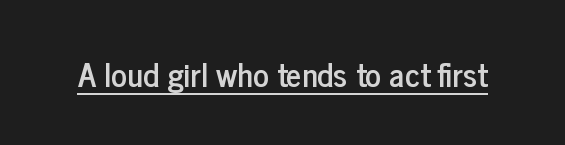
{"serif": "no", "italic": "no", "width": "condensed", "stroke_contrast": "low", "x_height": "medium", "monospaced": "no", "underline": "yes", "letter_spacing": "normal", "letter_spacing_em": 0.0, "glyph_px": 33}
